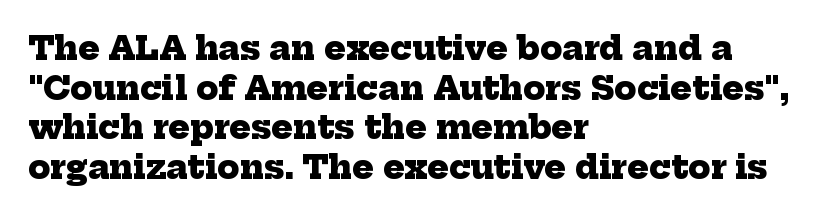
The image shows 32 px heavy serif type; set left-aligned, line spacing 1.24x, normal letter spacing, not underlined; low stroke contrast and a medium x-height.
